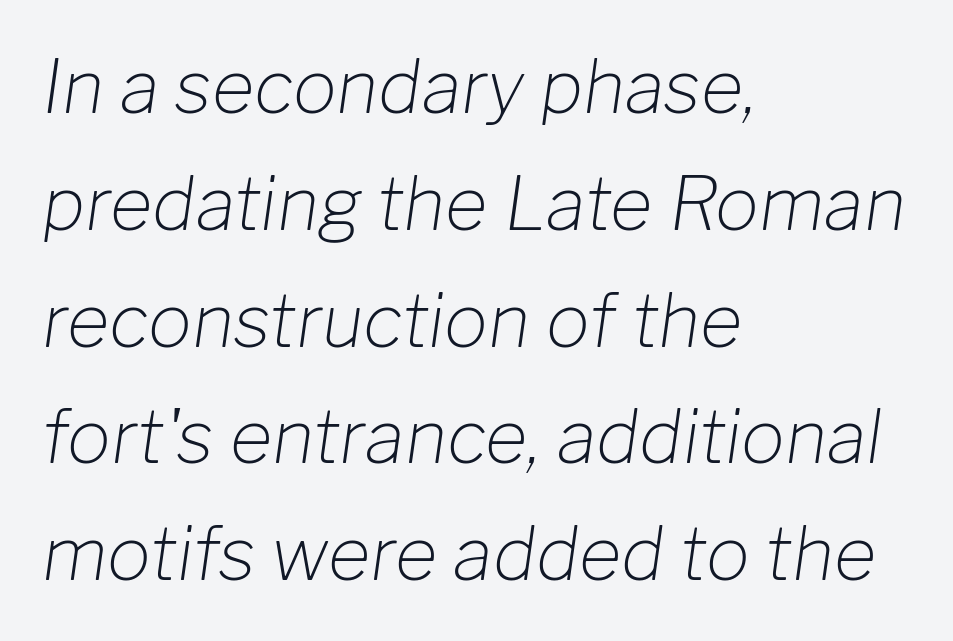
{"italic": "yes", "lean": "right", "slant_degrees": 8, "bold": "no", "weight": "light", "width": "normal", "stroke_contrast": "low", "x_height": "medium", "monospaced": "no", "underline": "no", "align": "left", "line_spacing": "normal", "line_spacing_ratio": 1.6, "letter_spacing": "normal", "letter_spacing_em": 0.0, "glyph_px": 73}
